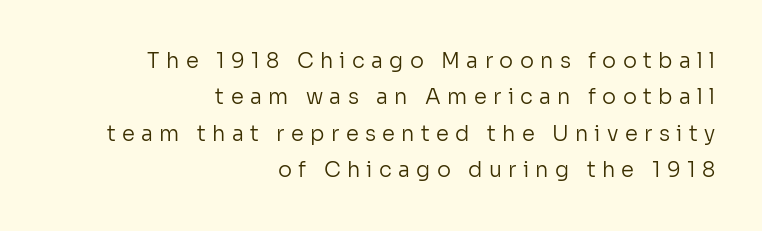
{"italic": "no", "bold": "no", "underline": "no", "align": "right", "line_spacing_ratio": 1.73, "letter_spacing": "wide", "letter_spacing_em": 0.3, "glyph_px": 21}
